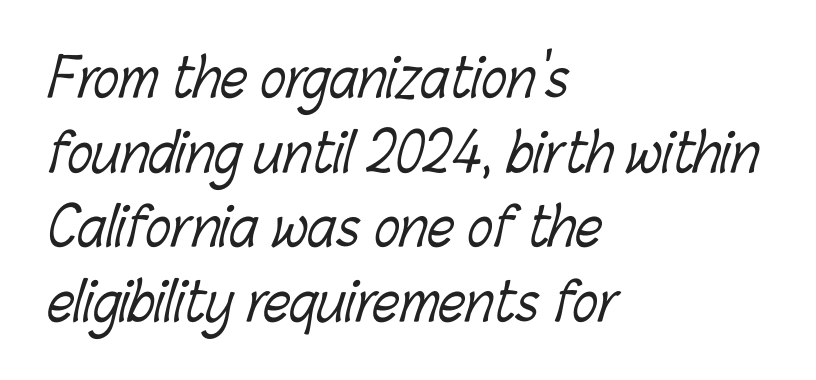
Q: Is the text bold? A: No.
Q: Is the text underlined? A: No.
Q: How is the paragraph aligned? A: Left-aligned.
Q: Is the spacing between letters normal or unusually wide? A: Normal.
Q: Is the spacing between lines tight, normal or loose? A: Normal.
Q: Width (condensed, normal, or wide)? A: Condensed.
Q: Stroke contrast? A: Low.
Q: x-height? A: Medium.
Q: Monospaced? A: No.
